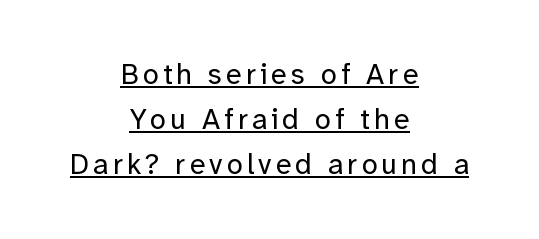
The image shows 29 px regular-weight sans-serif type, upright; set centered, normal line spacing (1.55x), underlined; low stroke contrast and a medium x-height.
